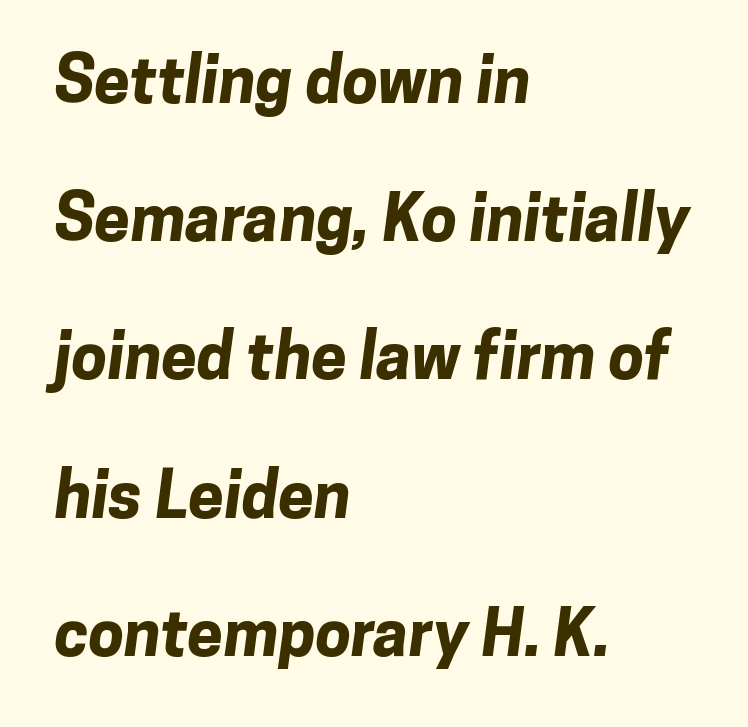
Q: Is the text bold? A: Yes.
Q: Is the typeface a serif or a sans-serif typeface? A: Sans-serif.
Q: Is the text underlined? A: No.
Q: How is the paragraph aligned? A: Left-aligned.
Q: Is the spacing between letters normal or unusually wide? A: Normal.
Q: Is the spacing between lines tight, normal or loose? A: Loose.
Q: Width (condensed, normal, or wide)? A: Normal.
Q: Stroke contrast? A: Low.
Q: x-height? A: Medium.
Q: Monospaced? A: No.
